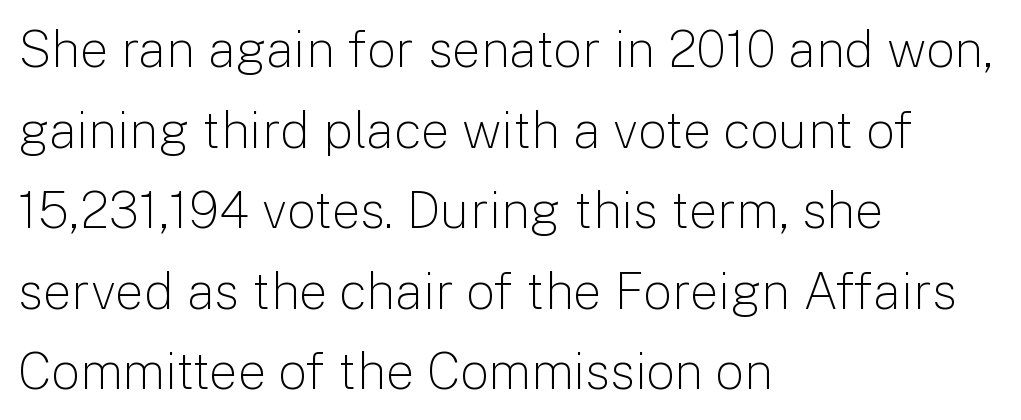
Q: Is the text bold? A: No.
Q: Is the text italic (slanted)? A: No, it is upright.
Q: Is the typeface a serif or a sans-serif typeface? A: Sans-serif.
Q: Is the text underlined? A: No.
Q: How is the paragraph aligned? A: Left-aligned.
Q: Is the spacing between letters normal or unusually wide? A: Normal.
Q: Is the spacing between lines tight, normal or loose? A: Normal.
Q: Width (condensed, normal, or wide)? A: Normal.
Q: Stroke contrast? A: Low.
Q: x-height? A: Medium.
Q: Monospaced? A: No.
